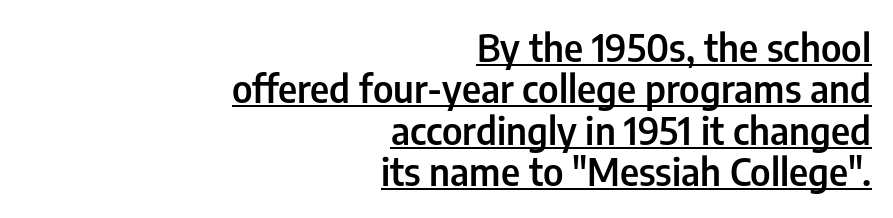
Q: Is the text bold? A: Semi-bold.
Q: Is the text italic (slanted)? A: No, it is upright.
Q: Is the typeface a serif or a sans-serif typeface? A: Sans-serif.
Q: Is the text underlined? A: Yes.
Q: How is the paragraph aligned? A: Right-aligned.
Q: Is the spacing between letters normal or unusually wide? A: Normal.
Q: Is the spacing between lines tight, normal or loose? A: Tight.
Q: Width (condensed, normal, or wide)? A: Condensed.
Q: Stroke contrast? A: Low.
Q: x-height? A: Medium.
Q: Monospaced? A: No.
